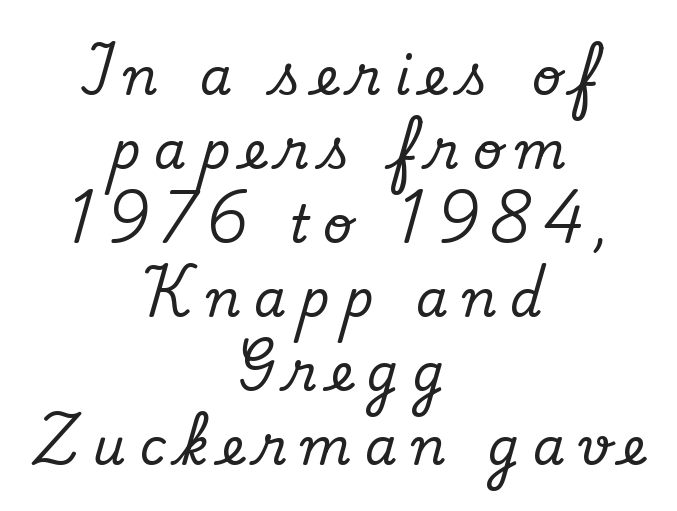
Q: Is the text italic (slanted)? A: Yes.
Q: Is the typeface a serif or a sans-serif typeface? A: Serif.
Q: Is the text underlined? A: No.
Q: How is the paragraph aligned? A: Centered.
Q: Is the spacing between letters normal or unusually wide? A: Unusually wide.
Q: Is the spacing between lines tight, normal or loose? A: Normal.
Q: Width (condensed, normal, or wide)? A: Normal.
Q: Stroke contrast? A: Low.
Q: x-height? A: Small.
Q: Monospaced? A: No.
